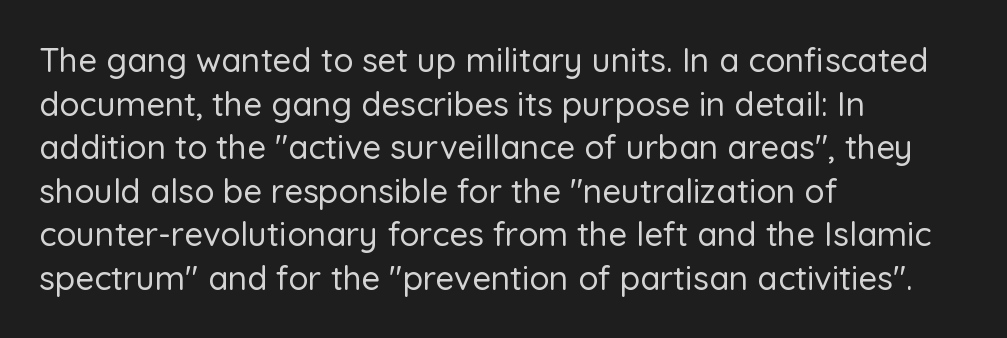
The image shows 33 px sans-serif type, upright; set left-aligned, normal line spacing (1.32x), normal letter spacing, not underlined; low stroke contrast and a medium x-height.
